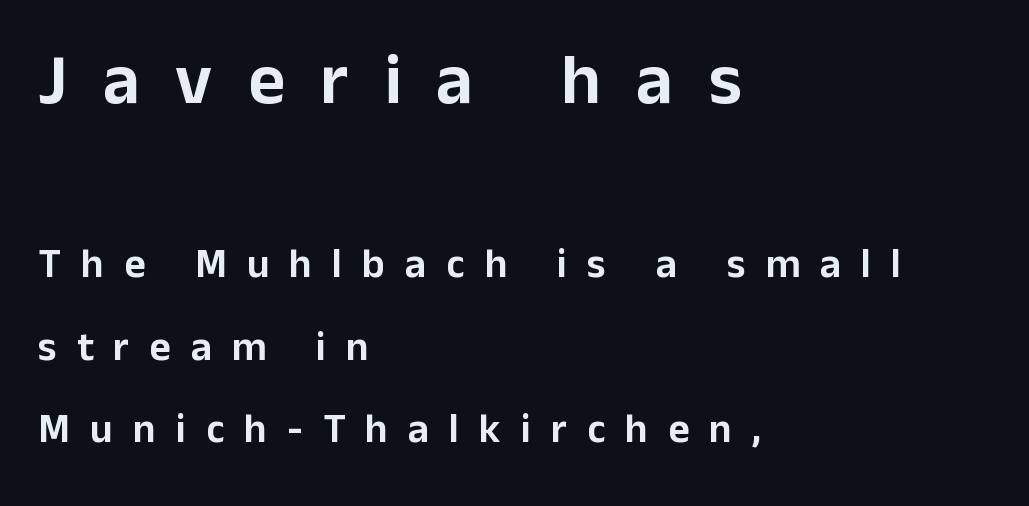
Q: Is the text italic (slanted)? A: No, it is upright.
Q: Is the typeface a serif or a sans-serif typeface? A: Sans-serif.
Q: Is the text underlined? A: No.
Q: How is the paragraph aligned? A: Left-aligned.
Q: Is the spacing between letters normal or unusually wide? A: Unusually wide.
Q: Is the spacing between lines tight, normal or loose? A: Loose.
Q: Which block of text is set in a larger size, the first (top) or the second (bottom)? A: The first (top) one.
Q: Width (condensed, normal, or wide)? A: Normal.
Q: Stroke contrast? A: Low.
Q: x-height? A: Medium.
Q: Monospaced? A: No.
